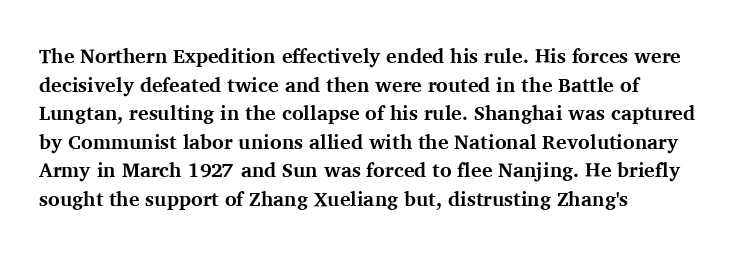
The image shows 20 px bold type, upright; set left-aligned, normal line spacing (1.43x), normal letter spacing, not underlined.
